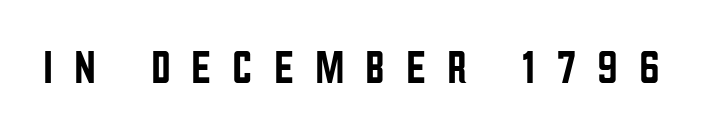
Q: Is the text italic (slanted)? A: No, it is upright.
Q: Is the typeface a serif or a sans-serif typeface? A: Sans-serif.
Q: Is the text underlined? A: No.
Q: Is the spacing between letters normal or unusually wide? A: Unusually wide.
Q: Width (condensed, normal, or wide)? A: Condensed.
Q: Stroke contrast? A: Low.
Q: x-height? A: Large.
Q: Monospaced? A: No.
